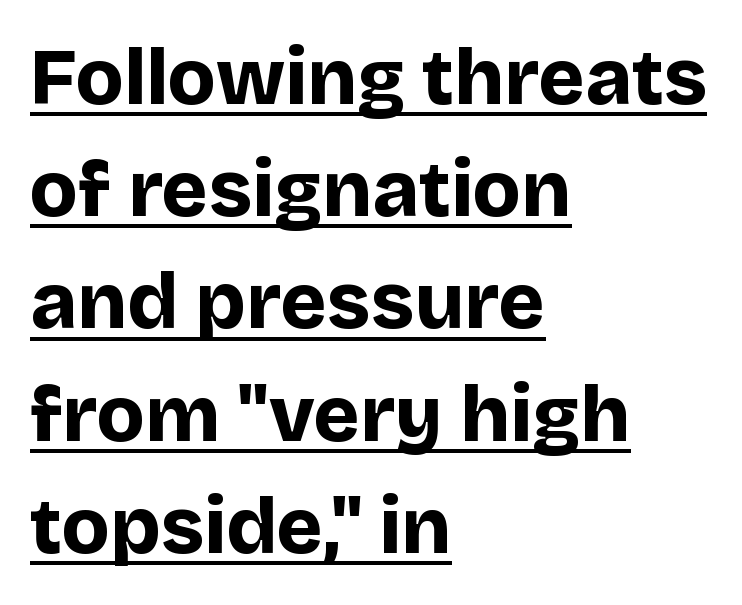
The image shows 79 px bold sans-serif type, upright; set left-aligned, normal line spacing (1.42x), normal letter spacing, underlined; low stroke contrast and a large x-height.
